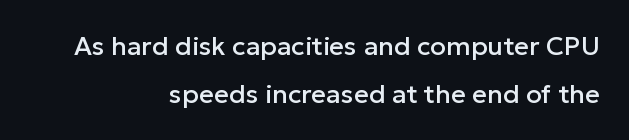
{"italic": "no", "underline": "no", "align": "right", "line_spacing_ratio": 1.83, "letter_spacing": "normal", "letter_spacing_em": 0.0, "glyph_px": 26}
